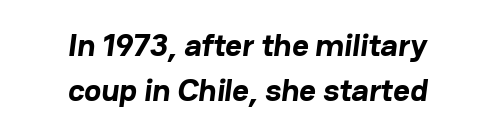
Q: Is the text bold? A: Yes.
Q: Is the typeface a serif or a sans-serif typeface? A: Sans-serif.
Q: Is the text underlined? A: No.
Q: How is the paragraph aligned? A: Centered.
Q: Is the spacing between letters normal or unusually wide? A: Normal.
Q: Is the spacing between lines tight, normal or loose? A: Normal.
Q: Width (condensed, normal, or wide)? A: Normal.
Q: Stroke contrast? A: Low.
Q: x-height? A: Medium.
Q: Monospaced? A: No.
